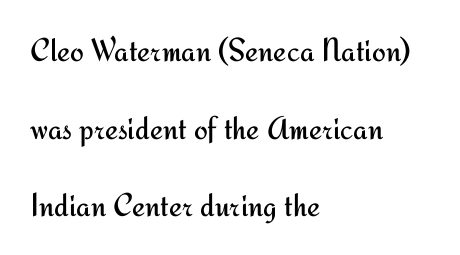
You could call the tracking neutral — neither tight nor loose. You can tell it's not italic because the verticals are truly vertical. Plain, unruled lines of type. Weight: regular or lighter. The typeface chosen for these lines omits serifs.
